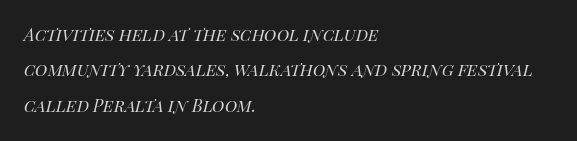
{"italic": "yes", "lean": "right", "slant_degrees": 14, "bold": "no", "underline": "no", "align": "left", "line_spacing": "normal", "line_spacing_ratio": 1.68, "letter_spacing": "normal", "letter_spacing_em": 0.0, "glyph_px": 21}
